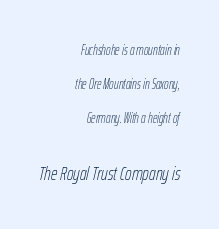
The image shows 20 px text type, italic (leaning right); set right-aligned, loose line spacing (2.44x), normal letter spacing, not underlined; the second (bottom) block is 1.43x larger.
